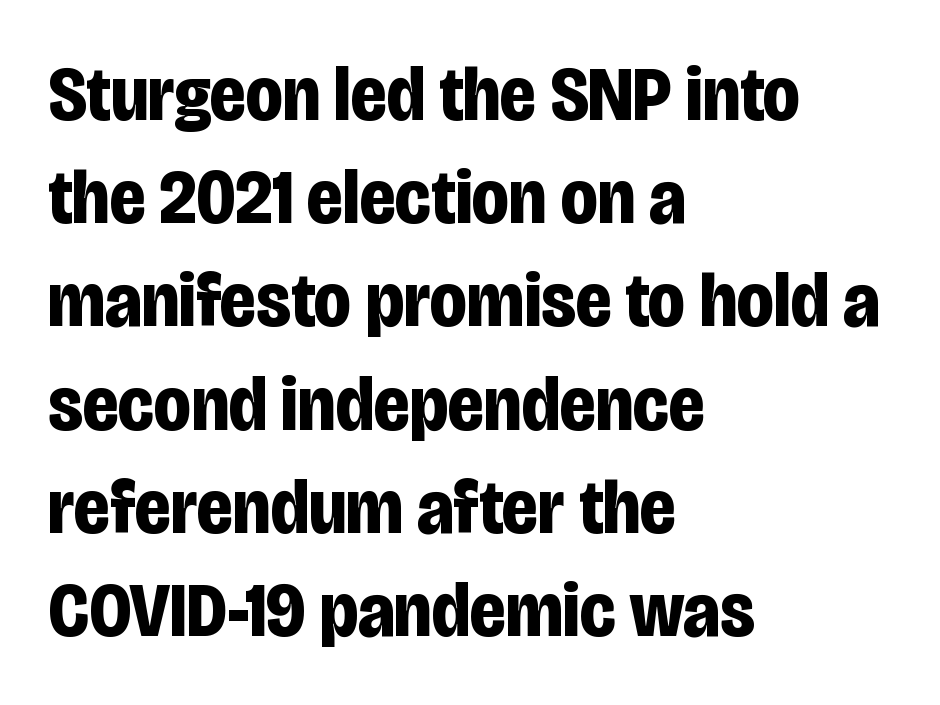
{"serif": "no", "italic": "no", "bold": "yes", "weight": "bold", "width": "condensed", "stroke_contrast": "low", "x_height": "large", "monospaced": "no", "underline": "no", "align": "left", "line_spacing": "normal", "line_spacing_ratio": 1.34, "letter_spacing": "normal", "letter_spacing_em": 0.0, "glyph_px": 77}
